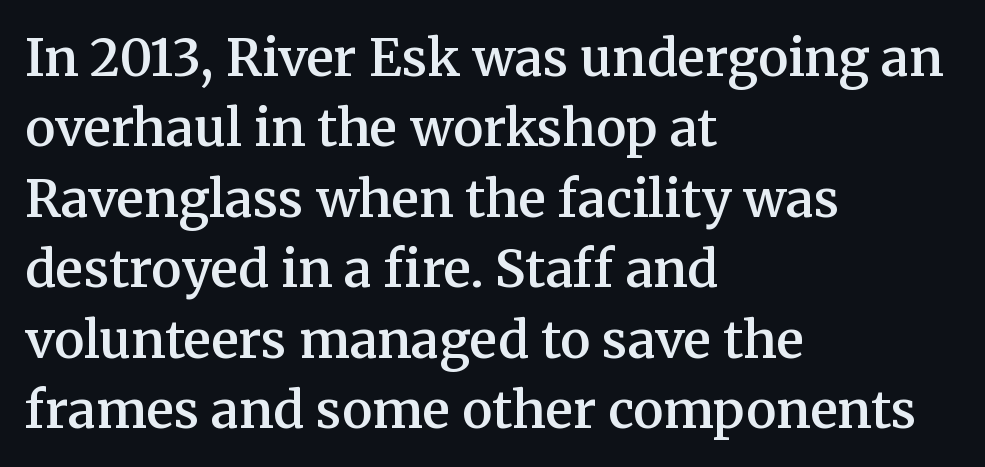
{"serif": "yes", "italic": "no", "bold": "semi", "weight": "semibold", "width": "normal", "stroke_contrast": "medium", "x_height": "medium", "monospaced": "no", "underline": "no", "align": "left", "line_spacing": "normal", "line_spacing_ratio": 1.38, "letter_spacing": "normal", "letter_spacing_em": 0.0, "glyph_px": 51}
